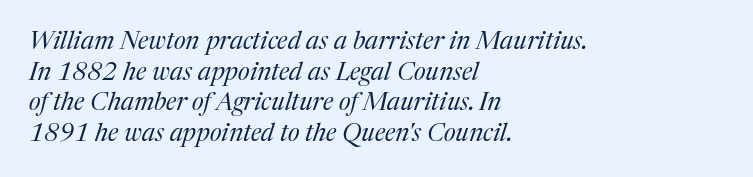
Weight class: somewhere from thin through regular. When letters slant like this, we call the style italic. The letters sit at their default tracking, neither squeezed nor spread. Only glyphs here, with clear space below each row. The rendering anchors every line to the left-hand side.
